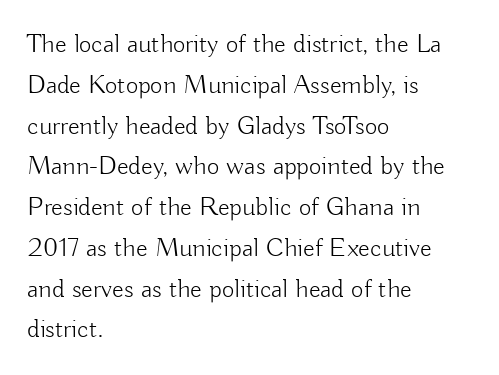
{"italic": "no", "bold": "no", "underline": "no", "align": "left", "line_spacing": "normal", "line_spacing_ratio": 1.51, "letter_spacing": "normal", "letter_spacing_em": 0.0, "glyph_px": 27}
